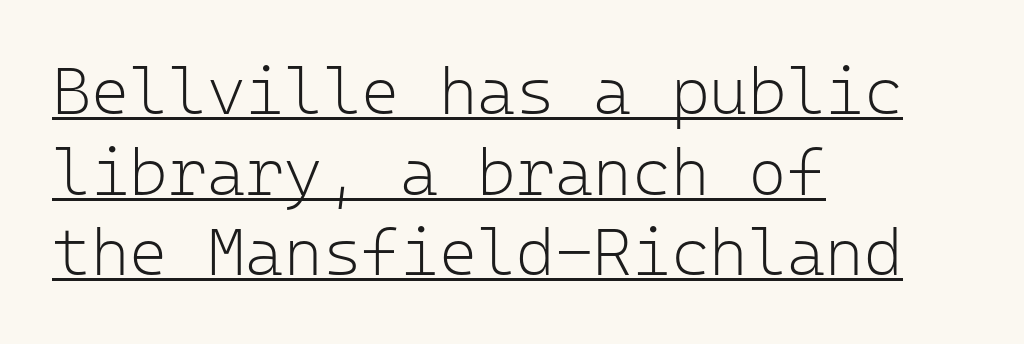
{"serif": "no", "italic": "no", "bold": "no", "weight": "light", "width": "normal", "stroke_contrast": "low", "x_height": "medium", "monospaced": "yes", "underline": "yes", "align": "left", "line_spacing_ratio": 1.22, "letter_spacing": "normal", "letter_spacing_em": 0.0, "glyph_px": 66}
